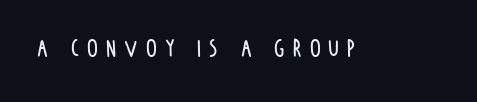
The image shows 27 px text type, upright; set unusually wide letter spacing (+0.3 em), not underlined.
